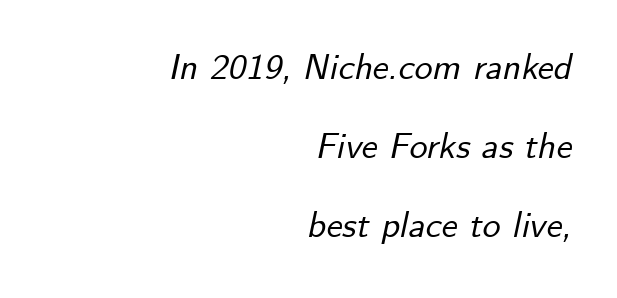
{"italic": "yes", "lean": "right", "slant_degrees": 12, "width": "normal", "stroke_contrast": "low", "x_height": "small", "monospaced": "no", "underline": "no", "align": "right", "line_spacing": "loose", "line_spacing_ratio": 2.2, "letter_spacing": "normal", "letter_spacing_em": 0.0, "glyph_px": 36}
